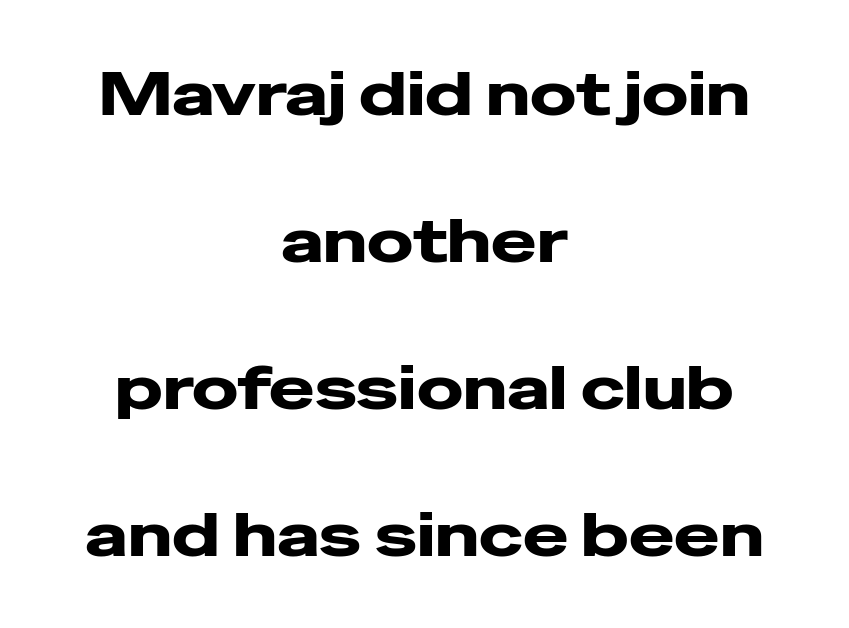
The image shows 61 px wide sans-serif type, upright; set centered, loose line spacing (2.41x), normal letter spacing, not underlined; low stroke contrast and a medium x-height.
